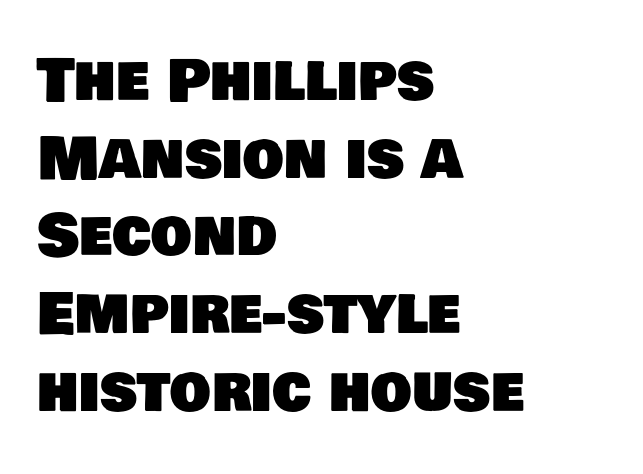
Q: Is the typeface a serif or a sans-serif typeface? A: Sans-serif.
Q: Is the text underlined? A: No.
Q: How is the paragraph aligned? A: Left-aligned.
Q: Is the spacing between letters normal or unusually wide? A: Normal.
Q: Is the spacing between lines tight, normal or loose? A: Normal.
Q: Width (condensed, normal, or wide)? A: Normal.
Q: Stroke contrast? A: Low.
Q: x-height? A: Large.
Q: Monospaced? A: No.
